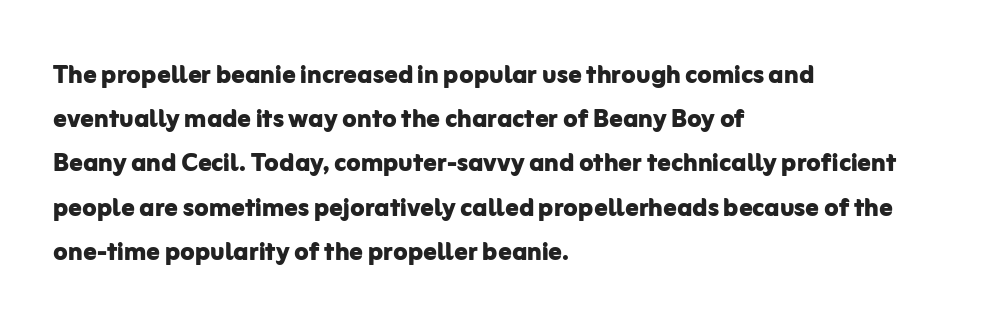
A dark, heavy texture on the line: the type is bold. Do the characters align in a grid? No, the font is proportional. Characters follow at the spacing the type designer built in. The type sits square on the baseline with zero lean. Clear beneath every line of the passage. The rendering anchors every line to the left-hand side.
